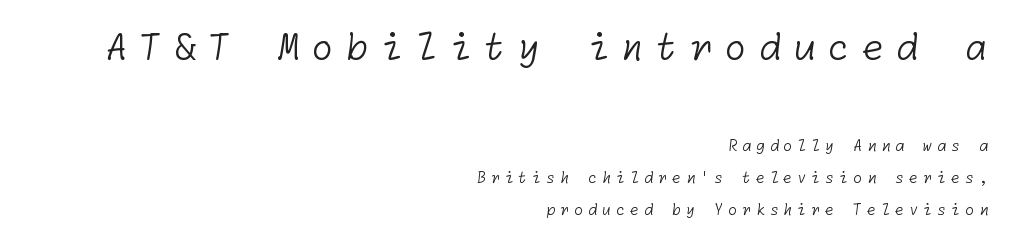
The image shows 37 px light sans-serif type; set right-aligned, loose line spacing (2.12x), unusually wide letter spacing (+0.31 em), not underlined; the first (top) block is 2.47x larger; low stroke contrast and a medium x-height.
